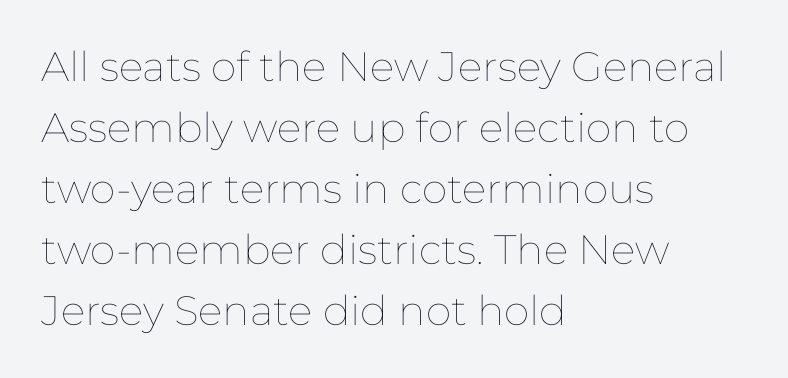
Q: Is the text bold? A: No.
Q: Is the text italic (slanted)? A: No, it is upright.
Q: Is the text underlined? A: No.
Q: How is the paragraph aligned? A: Left-aligned.
Q: Is the spacing between letters normal or unusually wide? A: Normal.
Q: Is the spacing between lines tight, normal or loose? A: Normal.
Q: Width (condensed, normal, or wide)? A: Normal.
Q: Stroke contrast? A: Low.
Q: x-height? A: Medium.
Q: Monospaced? A: No.
